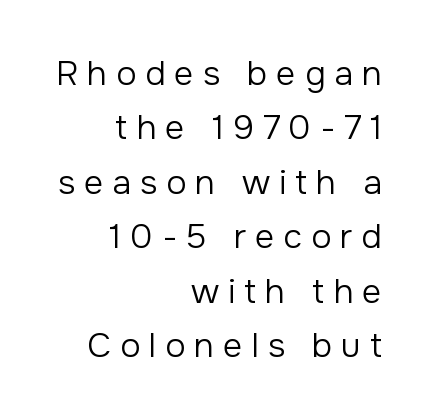
Does the type have serifs? No, each stem ends abruptly. Layout note: lines flush right. Horizontal bands of white between lines are of average thickness. Each word looks stretched out because of the extra space between its letters. Beneath every word, the page is bare.
